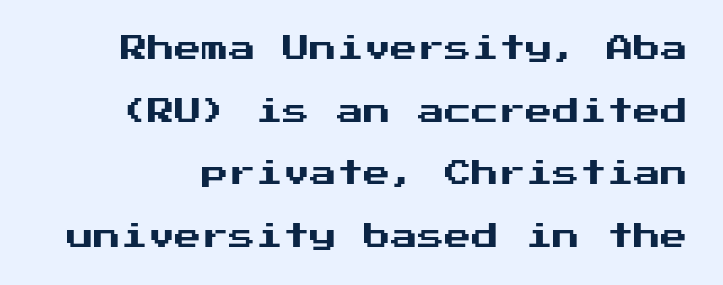
Q: Is the text italic (slanted)? A: No, it is upright.
Q: Is the text underlined? A: No.
Q: Is the spacing between letters normal or unusually wide? A: Normal.
Q: Is the spacing between lines tight, normal or loose? A: Loose.
